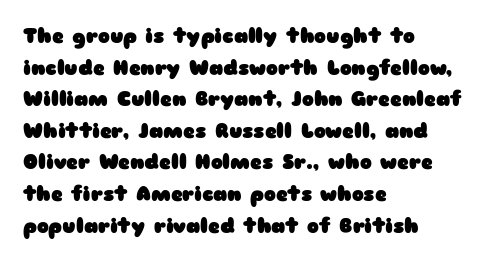
The image shows 20 px bold type, upright; set left-aligned, normal line spacing (1.58x), normal letter spacing, not underlined.
